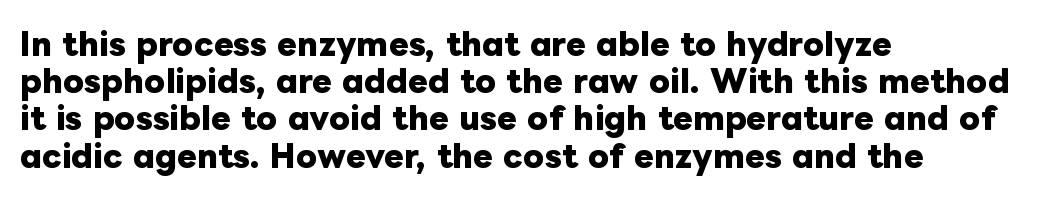
{"italic": "no", "bold": "yes", "weight": "heavy", "width": "normal", "stroke_contrast": "low", "x_height": "medium", "monospaced": "no", "underline": "no", "align": "left", "line_spacing_ratio": 1.24, "letter_spacing": "normal", "letter_spacing_em": 0.0, "glyph_px": 30}
